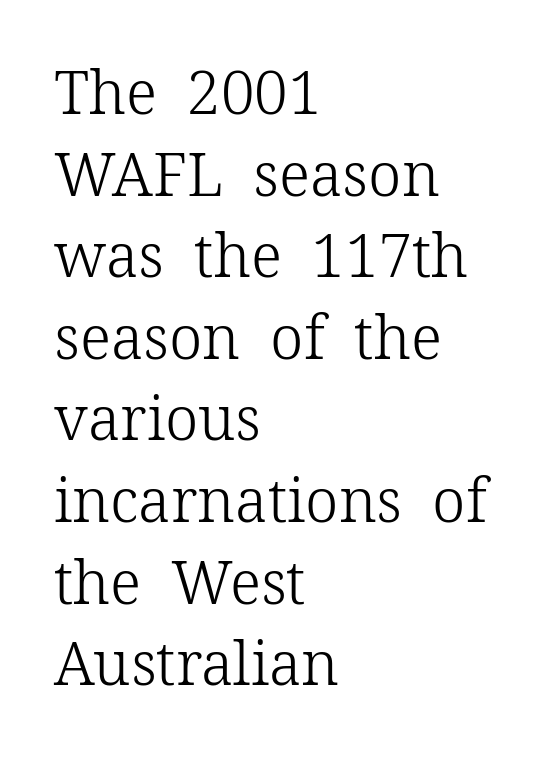
On a weight scale, this lands at 450 or below. A typesetter would call this zero additional tracking. Is this a fixed-width face? No — the glyphs have proportional, varying widths. Each line starts at the same left margin while the right side varies.
